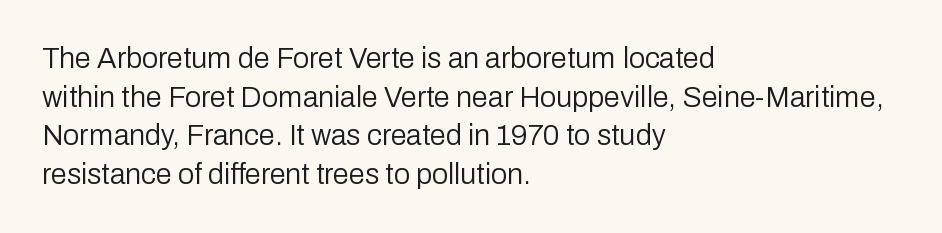
{"serif": "no", "italic": "no", "bold": "no", "weight": "regular", "width": "normal", "stroke_contrast": "low", "x_height": "medium", "monospaced": "no", "underline": "no", "align": "left", "line_spacing": "normal", "line_spacing_ratio": 1.33, "letter_spacing": "normal", "letter_spacing_em": 0.0, "glyph_px": 29}
